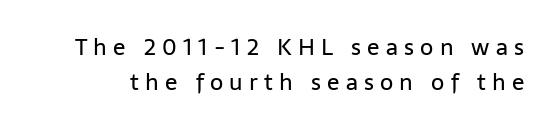
{"italic": "no", "bold": "no", "underline": "no", "line_spacing": "normal", "line_spacing_ratio": 1.54, "letter_spacing": "wide", "letter_spacing_em": 0.27, "glyph_px": 23}
